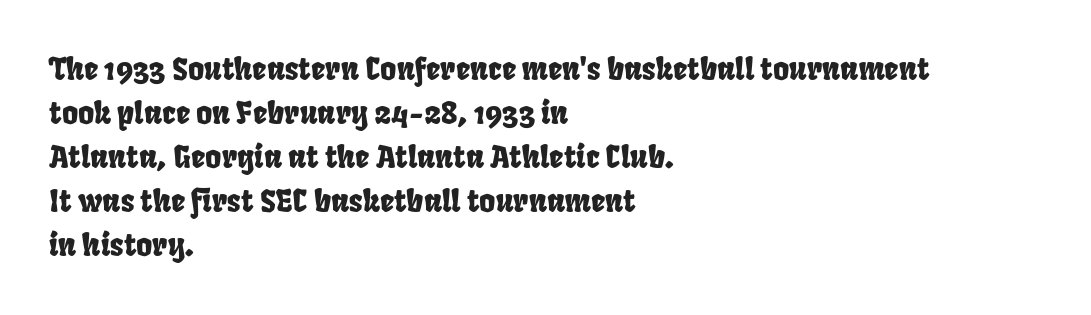
Q: Is the typeface a serif or a sans-serif typeface? A: Sans-serif.
Q: Is the text underlined? A: No.
Q: How is the paragraph aligned? A: Left-aligned.
Q: Is the spacing between letters normal or unusually wide? A: Normal.
Q: Is the spacing between lines tight, normal or loose? A: Normal.
Q: Width (condensed, normal, or wide)? A: Condensed.
Q: Stroke contrast? A: Low.
Q: x-height? A: Large.
Q: Monospaced? A: No.
